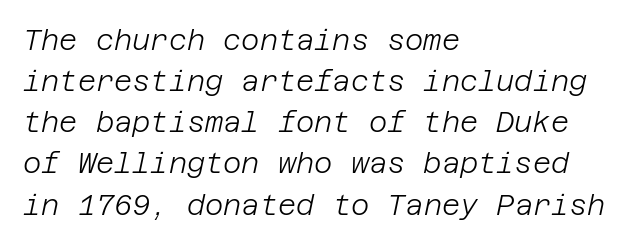
This rendering features lettering with no underline. Style check: oblique. One-word summary of the alignment: left. In terms of leading, this rendering sits right in the middle. Weight: regular or lighter. Is the letter spacing exaggerated? No — it looks like the ordinary default.
